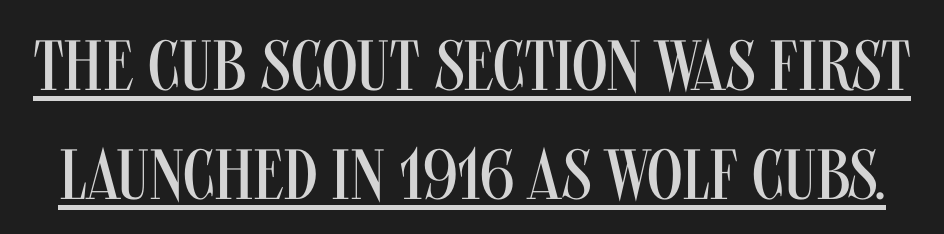
Q: Is the text bold? A: No.
Q: Is the text italic (slanted)? A: No, it is upright.
Q: Is the typeface a serif or a sans-serif typeface? A: Sans-serif.
Q: Is the text underlined? A: Yes.
Q: Is the spacing between letters normal or unusually wide? A: Normal.
Q: Is the spacing between lines tight, normal or loose? A: Normal.
Q: Width (condensed, normal, or wide)? A: Condensed.
Q: Stroke contrast? A: Medium.
Q: x-height? A: Large.
Q: Monospaced? A: No.
